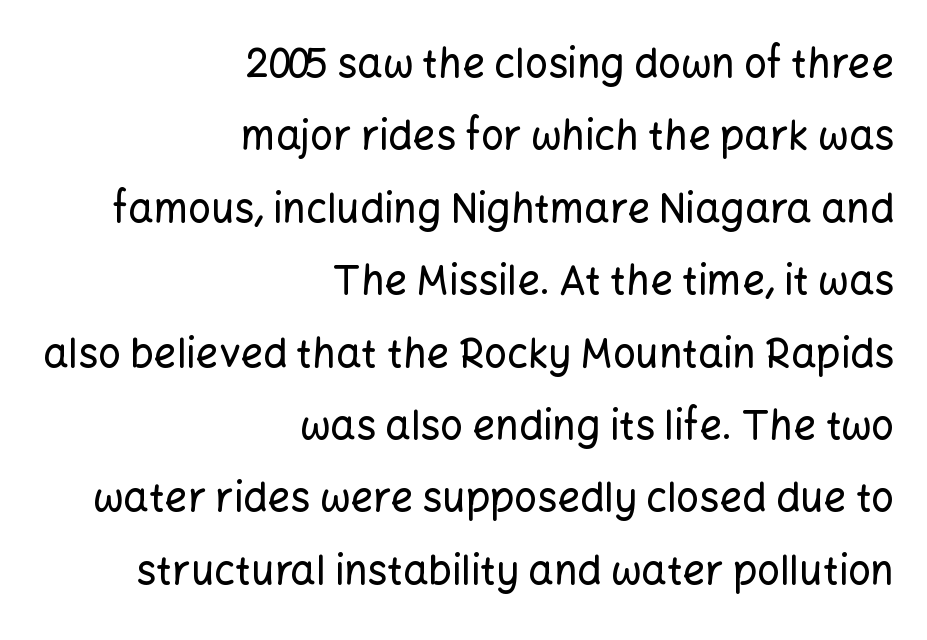
Varying glyph widths throughout — classic text-font behaviour. The lines in this sample share a right terminus and differ only in where they begin. There is no visible air inserted between adjacent glyphs. The typeface chosen for these lines omits serifs. Words float on clear page, feet unadorned. Ascenders rise straight up at ninety degrees.
